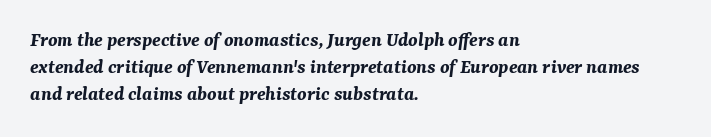
The image shows 21 px bold type, italic (leaning right); set left-aligned, normal line spacing (1.29x), normal letter spacing, not underlined.
